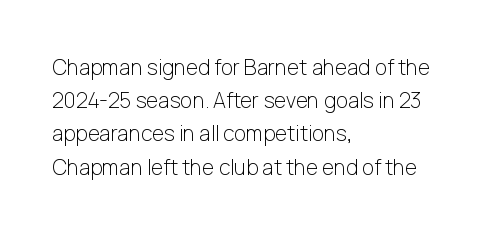
The image shows 21 px text type, upright; set left-aligned, normal line spacing (1.58x), normal letter spacing, not underlined.
